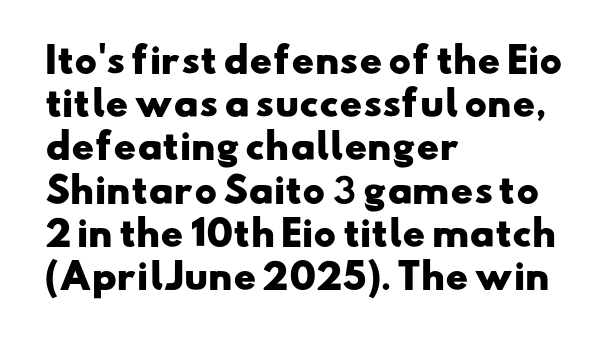
The image shows 34 px heavy, wide sans-serif type; set left-aligned, normal line spacing (1.27x), normal letter spacing, not underlined; low stroke contrast and a small x-height.
